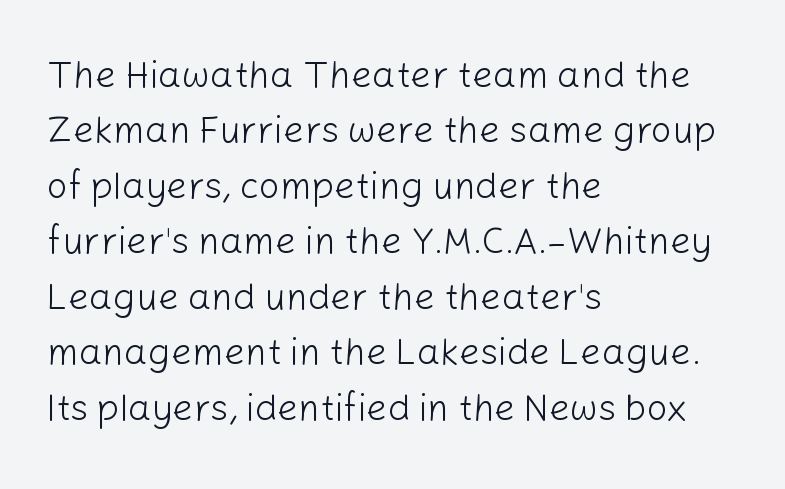
{"serif": "no", "italic": "no", "bold": "no", "weight": "light", "width": "normal", "stroke_contrast": "low", "x_height": "medium", "monospaced": "no", "underline": "no", "align": "left", "line_spacing": "normal", "line_spacing_ratio": 1.5, "letter_spacing": "normal", "letter_spacing_em": 0.0, "glyph_px": 37}
